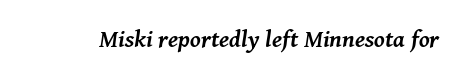
The image shows 26 px text type, italic (leaning right); set normal letter spacing, not underlined.
